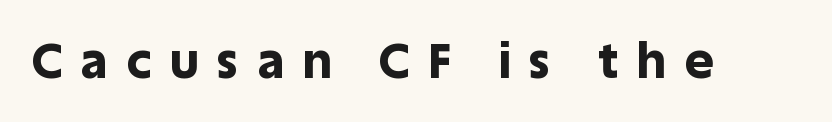
Do the characters align in a grid? No, the font is proportional. Plenty of ink on the page — the face is bold. Display-style spreading of the glyphs; the letterfit is very open. Underlining? Definitely not there. What kind of face is this? One without serifs — a sans.
